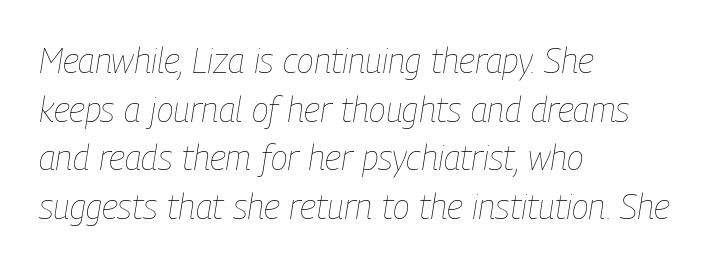
Q: Is the text bold? A: No.
Q: Is the text italic (slanted)? A: Yes, it leans right by about 9 degrees.
Q: Is the text underlined? A: No.
Q: How is the paragraph aligned? A: Left-aligned.
Q: Is the spacing between letters normal or unusually wide? A: Normal.
Q: Is the spacing between lines tight, normal or loose? A: Normal.
Q: Width (condensed, normal, or wide)? A: Condensed.
Q: Stroke contrast? A: Low.
Q: x-height? A: Medium.
Q: Monospaced? A: No.
